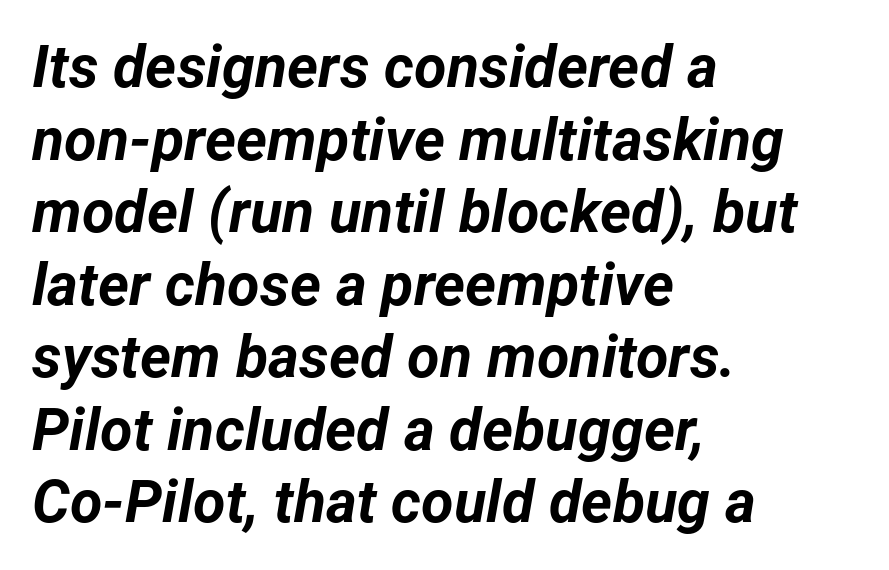
The image shows 59 px bold type, italic (leaning right); set left-aligned, line spacing 1.23x, normal letter spacing, not underlined; low stroke contrast and a medium x-height.
